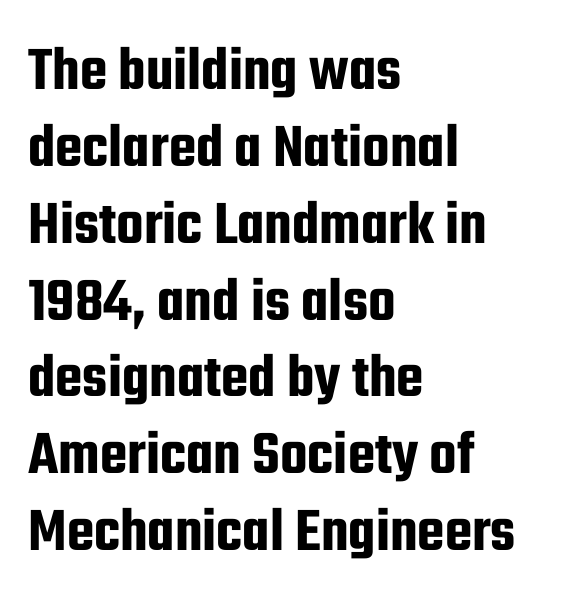
Is the letter spacing exaggerated? No — it looks like the ordinary default. Tall strokes in this sample are plumb rather than angled. Is this a fixed-width face? No — the glyphs have proportional, varying widths. This rendering features lettering with no underline. The type family on display is of the sans-serif kind.
